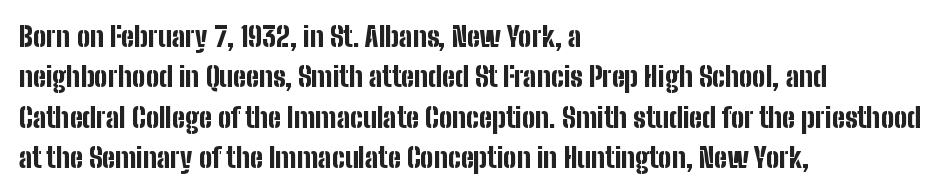
The image shows 28 px bold, condensed sans-serif type, upright; set left-aligned, normal line spacing (1.44x), normal letter spacing, not underlined; low stroke contrast and a medium x-height.
